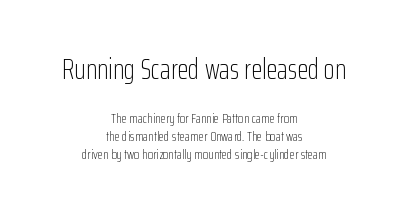
The image shows 29 px light, condensed sans-serif type, upright; set centered, normal line spacing (1.3x), normal letter spacing, not underlined; the first (top) block is 2.07x larger; low stroke contrast and a medium x-height.
